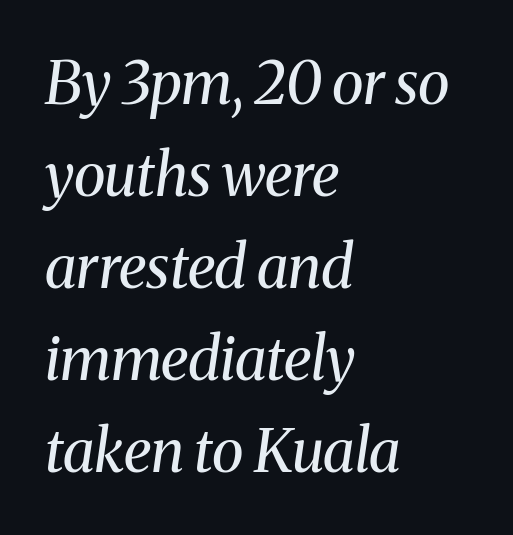
{"serif": "yes", "italic": "yes", "lean": "right", "slant_degrees": 8, "bold": "no", "weight": "regular", "width": "normal", "stroke_contrast": "medium", "x_height": "medium", "monospaced": "no", "underline": "no", "align": "left", "line_spacing": "normal", "line_spacing_ratio": 1.56, "letter_spacing": "normal", "letter_spacing_em": 0.0, "glyph_px": 59}
